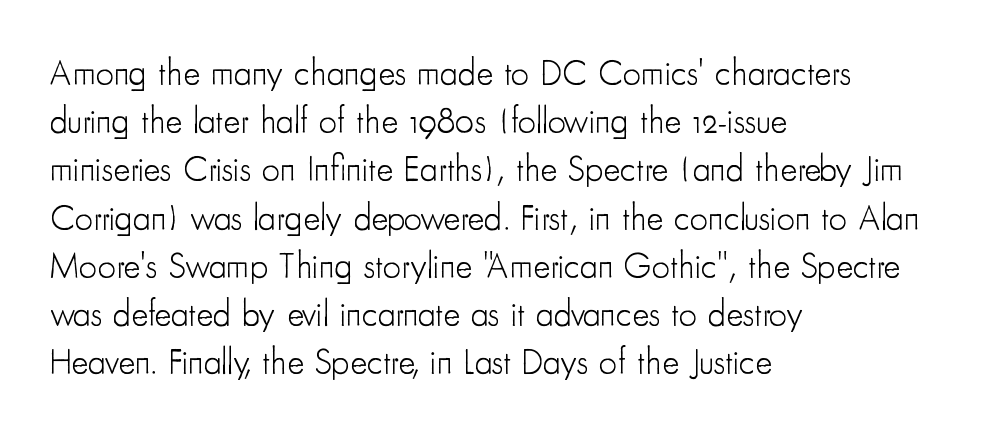
{"serif": "no", "italic": "no", "bold": "no", "weight": "light", "width": "condensed", "stroke_contrast": "low", "x_height": "small", "monospaced": "no", "underline": "no", "align": "left", "line_spacing": "normal", "line_spacing_ratio": 1.34, "letter_spacing": "normal", "letter_spacing_em": 0.0, "glyph_px": 36}
